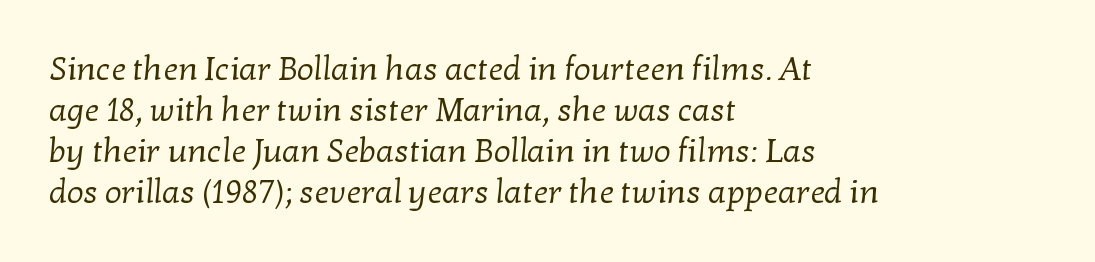
{"serif": "yes", "bold": "no", "weight": "regular", "width": "normal", "stroke_contrast": "low", "x_height": "medium", "monospaced": "no", "underline": "no", "align": "left", "line_spacing_ratio": 1.24, "letter_spacing": "normal", "letter_spacing_em": 0.0, "glyph_px": 33}
